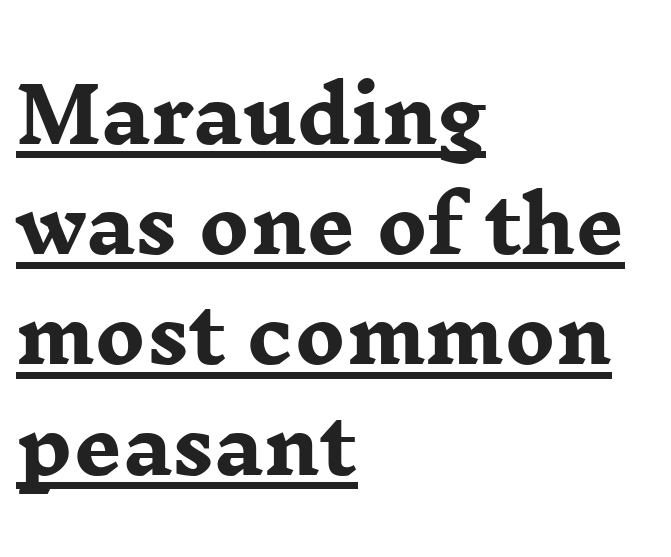
Q: Is the text bold? A: Yes.
Q: Is the text italic (slanted)? A: No, it is upright.
Q: Is the typeface a serif or a sans-serif typeface? A: Serif.
Q: Is the text underlined? A: Yes.
Q: How is the paragraph aligned? A: Left-aligned.
Q: Is the spacing between letters normal or unusually wide? A: Normal.
Q: Is the spacing between lines tight, normal or loose? A: Normal.
Q: Width (condensed, normal, or wide)? A: Wide.
Q: Stroke contrast? A: Low.
Q: x-height? A: Medium.
Q: Monospaced? A: No.
